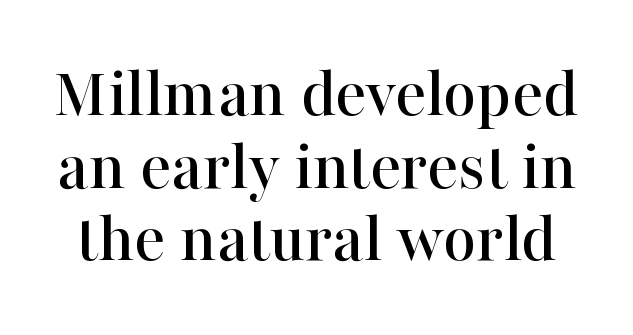
Type without underlining. Style check: upright. Regarding serifs, this sample has them. No extra tracking has been applied to these lines. A typesetter would call this leading minimal, almost set solid.
